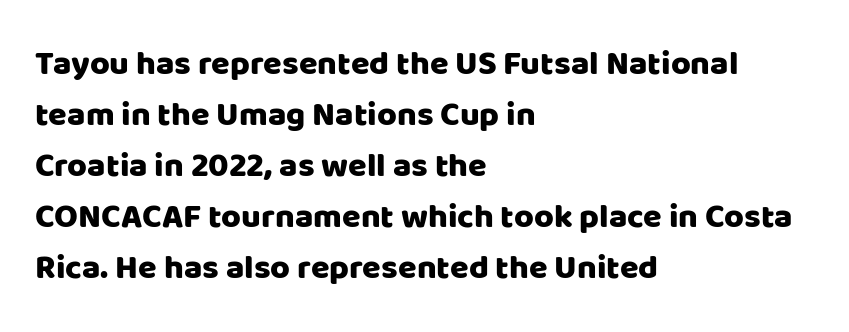
{"serif": "no", "italic": "no", "width": "normal", "stroke_contrast": "low", "x_height": "large", "monospaced": "no", "underline": "no", "align": "left", "line_spacing": "normal", "line_spacing_ratio": 1.5, "letter_spacing": "normal", "letter_spacing_em": 0.0, "glyph_px": 34}
